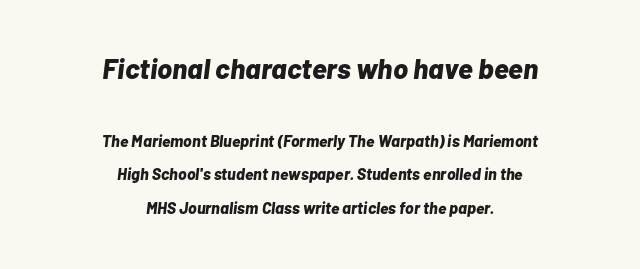
Caption: multi-line text, centered on the measure. Spacing between characters is what you'd get straight out of the box. Would a proofreader flag this as italicized? Yes. Has an underline been added? It has not.
